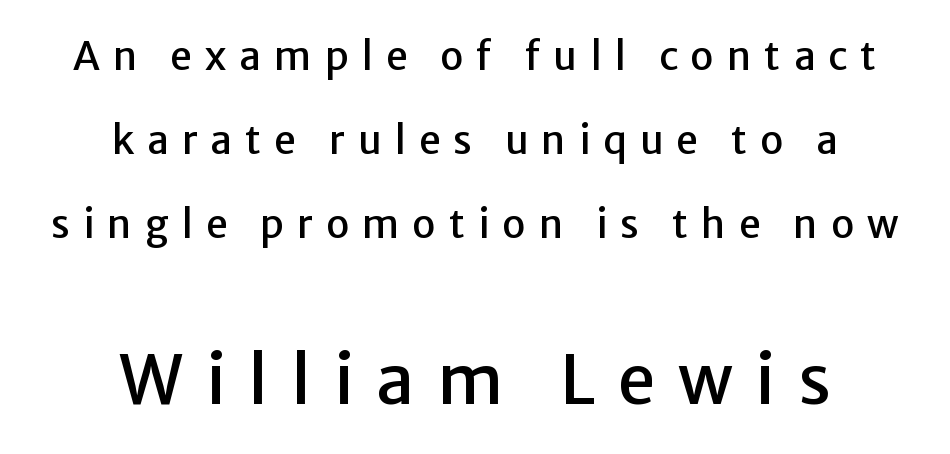
{"serif": "no", "italic": "no", "width": "normal", "stroke_contrast": "low", "x_height": "medium", "monospaced": "no", "underline": "no", "align": "center", "line_spacing": "loose", "line_spacing_ratio": 2.15, "letter_spacing": "wide", "letter_spacing_em": 0.33, "larger_block": "second", "size_ratio": 1.74, "glyph_px": 68}
